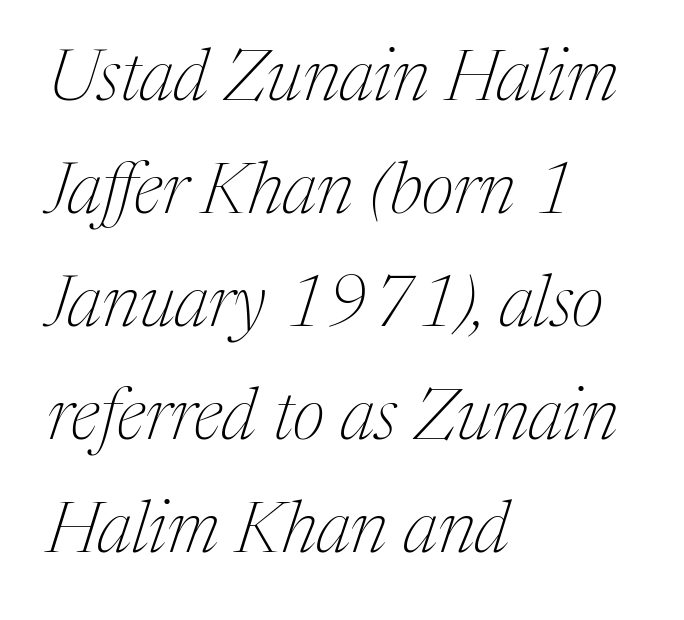
The image shows 72 px thin serif type, italic (leaning right); set left-aligned, normal line spacing (1.57x), normal letter spacing, not underlined; medium stroke contrast and a medium x-height.
